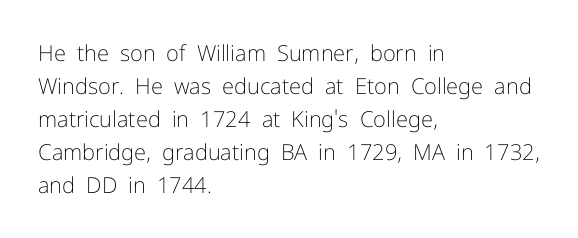
In terms of leading, this rendering sits right in the middle. Quick note: not italic, upright. Stems here are at most as thick as an everyday book face. Letter spacing: default.
